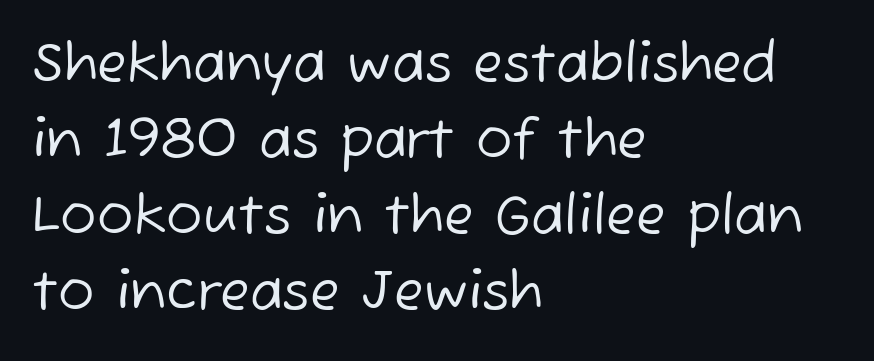
Q: Is the text bold? A: No.
Q: Is the typeface a serif or a sans-serif typeface? A: Sans-serif.
Q: Is the text underlined? A: No.
Q: How is the paragraph aligned? A: Left-aligned.
Q: Is the spacing between letters normal or unusually wide? A: Normal.
Q: Is the spacing between lines tight, normal or loose? A: Normal.
Q: Width (condensed, normal, or wide)? A: Normal.
Q: Stroke contrast? A: Low.
Q: x-height? A: Medium.
Q: Monospaced? A: No.
